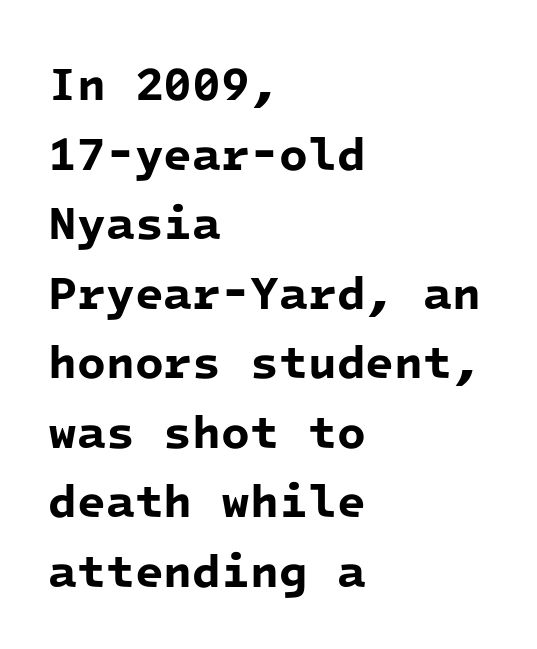
The image shows 47 px bold sans-serif type, monospaced; set left-aligned, normal line spacing (1.48x), normal letter spacing, not underlined; low stroke contrast and a medium x-height.
